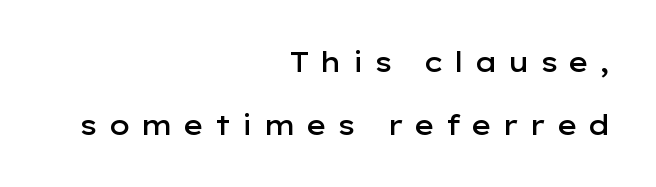
Q: Is the text bold? A: Semi-bold.
Q: Is the text italic (slanted)? A: No, it is upright.
Q: Is the text underlined? A: No.
Q: How is the paragraph aligned? A: Right-aligned.
Q: Is the spacing between letters normal or unusually wide? A: Unusually wide.
Q: Is the spacing between lines tight, normal or loose? A: Loose.
